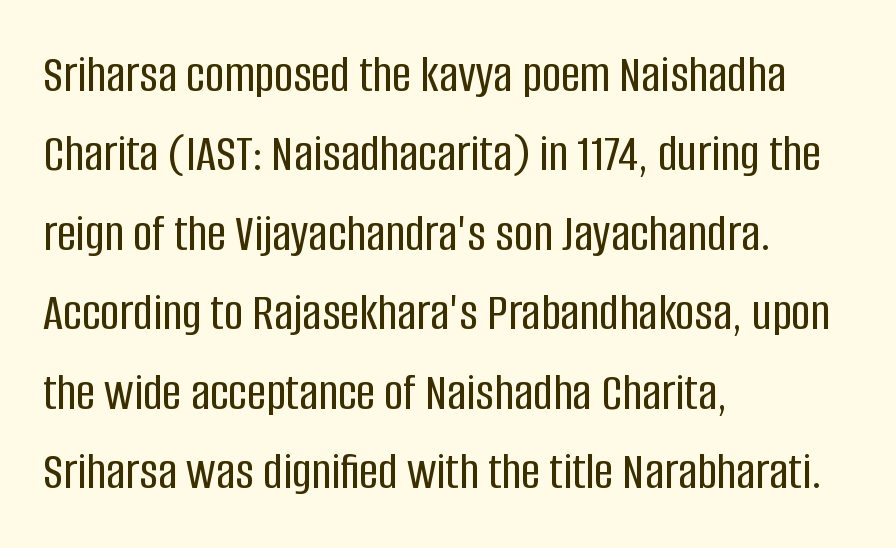
{"serif": "no", "italic": "no", "width": "condensed", "stroke_contrast": "low", "x_height": "large", "monospaced": "no", "underline": "no", "align": "left", "line_spacing": "normal", "line_spacing_ratio": 1.5, "letter_spacing": "normal", "letter_spacing_em": 0.0, "glyph_px": 53}
